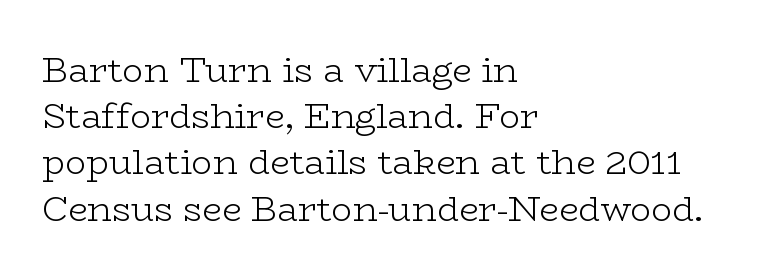
You can tell it's not italic because the verticals are truly vertical. Serifs: yes, visible at the terminals of the letterforms. Check the space under the baseline: it is left empty. Each letter keeps its own natural width here, so spacing adapts to shape. Does extra space separate the letters? No, they use regular spacing.
